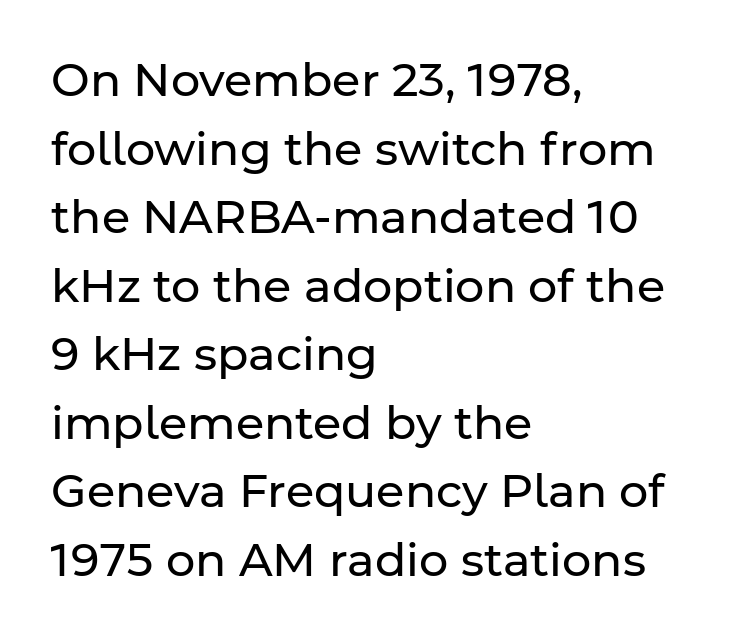
The image shows 46 px regular-weight sans-serif type, upright; set left-aligned, normal line spacing (1.49x), normal letter spacing, not underlined; low stroke contrast and a medium x-height.
